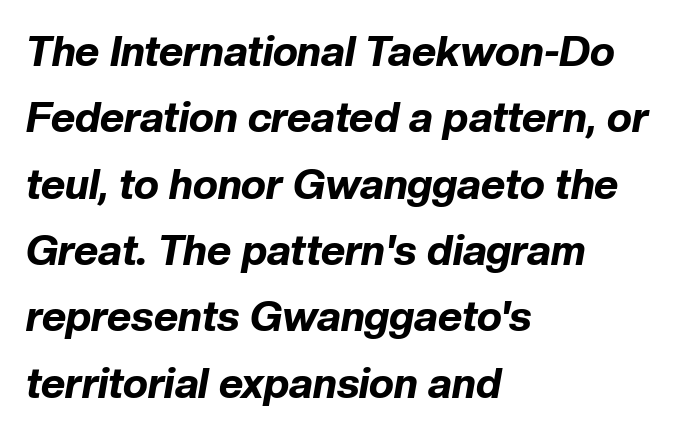
Q: Is the text bold? A: Yes.
Q: Is the text italic (slanted)? A: Yes, it leans right by about 10 degrees.
Q: Is the text underlined? A: No.
Q: How is the paragraph aligned? A: Left-aligned.
Q: Is the spacing between letters normal or unusually wide? A: Normal.
Q: Is the spacing between lines tight, normal or loose? A: Normal.
Q: Width (condensed, normal, or wide)? A: Normal.
Q: Stroke contrast? A: Low.
Q: x-height? A: Medium.
Q: Monospaced? A: No.
